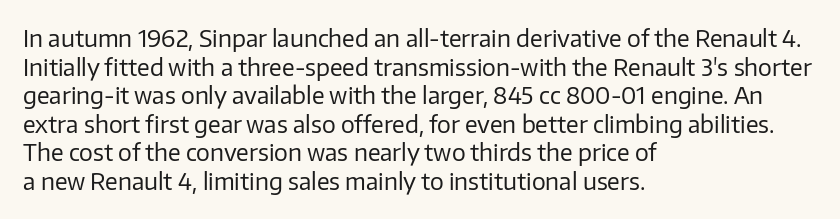
The image shows 23 px text type, upright; set left-aligned, line spacing 1.24x, normal letter spacing, not underlined.
